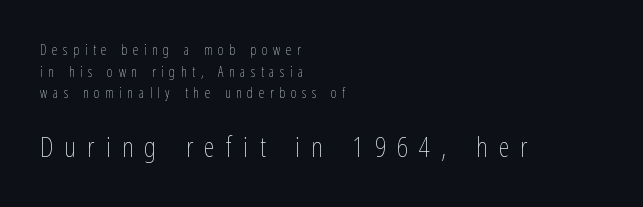
Q: Is the text bold? A: No.
Q: Is the text italic (slanted)? A: No, it is upright.
Q: Is the text underlined? A: No.
Q: How is the paragraph aligned? A: Left-aligned.
Q: Is the spacing between letters normal or unusually wide? A: Unusually wide.
Q: Is the spacing between lines tight, normal or loose? A: Normal.
Q: Which block of text is set in a larger size, the first (top) or the second (bottom)? A: The second (bottom) one.
Q: Width (condensed, normal, or wide)? A: Condensed.
Q: Stroke contrast? A: Low.
Q: x-height? A: Medium.
Q: Monospaced? A: No.
